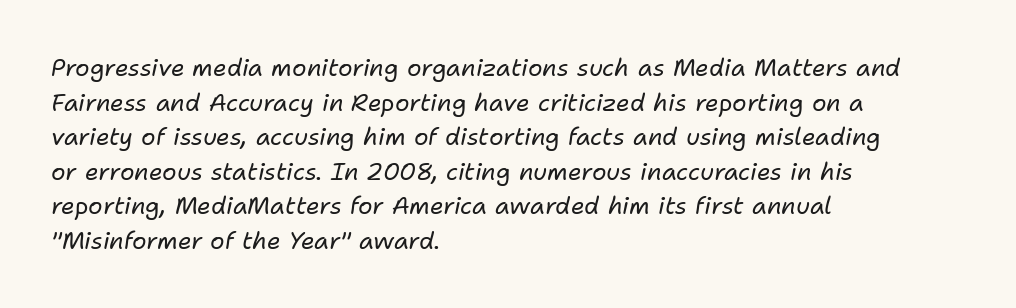
{"italic": "yes", "lean": "right", "slant_degrees": 11, "bold": "no", "underline": "no", "align": "left", "line_spacing": "normal", "line_spacing_ratio": 1.44, "letter_spacing": "normal", "letter_spacing_em": 0.0, "glyph_px": 24}
